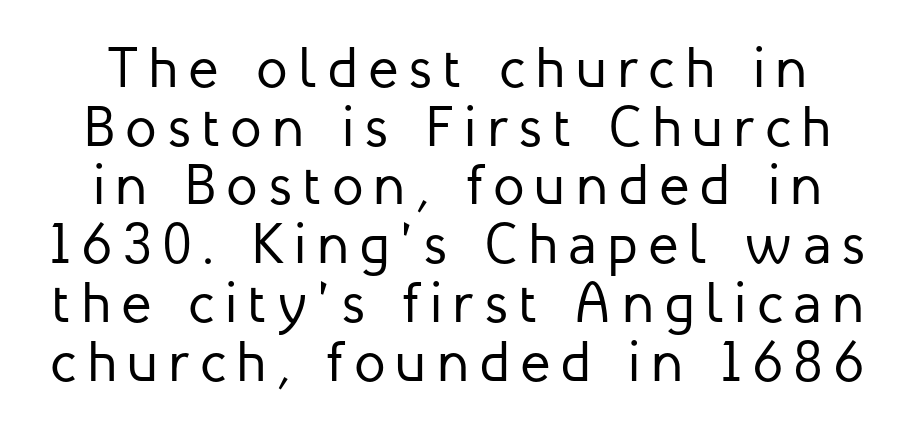
Q: Is the text bold? A: No.
Q: Is the text italic (slanted)? A: No, it is upright.
Q: Is the typeface a serif or a sans-serif typeface? A: Sans-serif.
Q: Is the text underlined? A: No.
Q: Is the spacing between lines tight, normal or loose? A: Tight.
Q: Width (condensed, normal, or wide)? A: Normal.
Q: Stroke contrast? A: Low.
Q: x-height? A: Medium.
Q: Monospaced? A: No.
